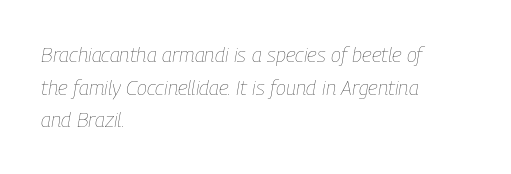
A student would call this left alignment; a typographer would say flush left, rag right. No extra tracking has been applied to these lines. Weight: regular or lighter. Letters rest on an invisible, unmarked baseline.
